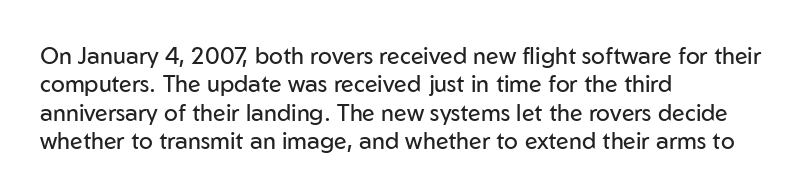
Nobody touched the tracking dial on this one. Visually the block forms a straight wall on the left and a jagged coastline on the right. Posture: upright roman. Beneath every word, the page is bare.
